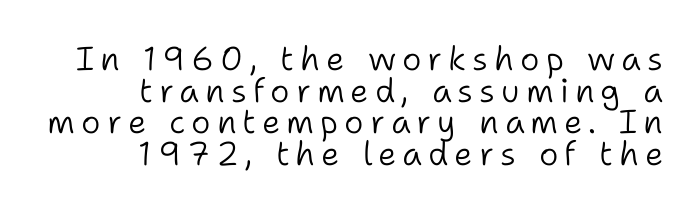
The zone under the glyphs is completely vacant. Looks like regular typesetting: each glyph gets only the width it needs. This rendering uses right alignment, leaving the left contour irregular. The line-height multiplier appears low, near solid setting. Quick note: not italic, upright. A typesetter would label this face a sans.
